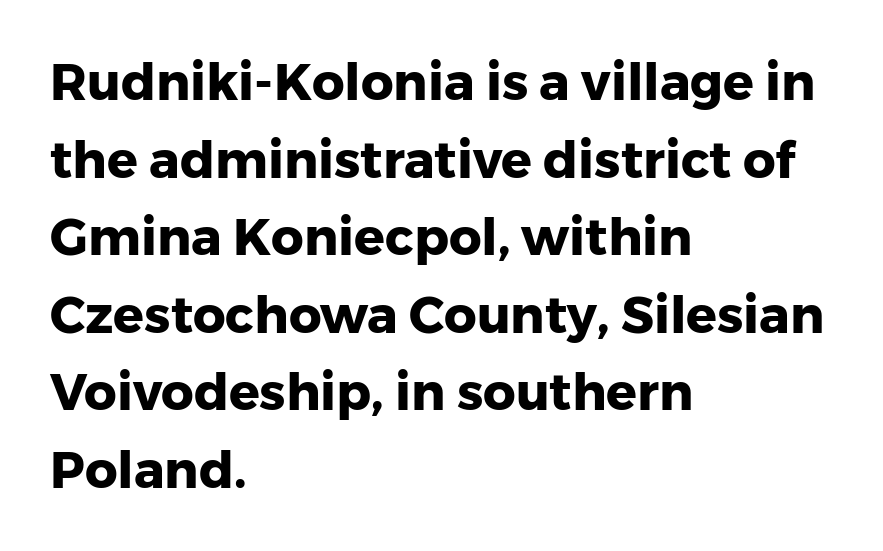
Q: Is the text bold? A: Yes.
Q: Is the text italic (slanted)? A: No, it is upright.
Q: Is the typeface a serif or a sans-serif typeface? A: Sans-serif.
Q: Is the text underlined? A: No.
Q: How is the paragraph aligned? A: Left-aligned.
Q: Is the spacing between letters normal or unusually wide? A: Normal.
Q: Is the spacing between lines tight, normal or loose? A: Normal.
Q: Width (condensed, normal, or wide)? A: Normal.
Q: Stroke contrast? A: Low.
Q: x-height? A: Medium.
Q: Monospaced? A: No.
